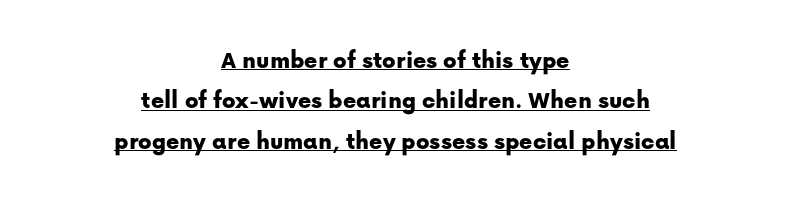
Q: Is the text italic (slanted)? A: No, it is upright.
Q: Is the text underlined? A: Yes.
Q: How is the paragraph aligned? A: Centered.
Q: Is the spacing between letters normal or unusually wide? A: Normal.
Q: Is the spacing between lines tight, normal or loose? A: Normal.
